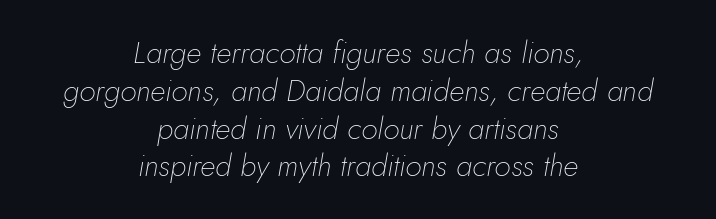
Q: Is the text bold? A: No.
Q: Is the text italic (slanted)? A: Yes, it leans right by about 5 degrees.
Q: Is the text underlined? A: No.
Q: How is the paragraph aligned? A: Centered.
Q: Is the spacing between letters normal or unusually wide? A: Normal.
Q: Is the spacing between lines tight, normal or loose? A: Normal.
Q: Width (condensed, normal, or wide)? A: Normal.
Q: Stroke contrast? A: Low.
Q: x-height? A: Small.
Q: Monospaced? A: No.
